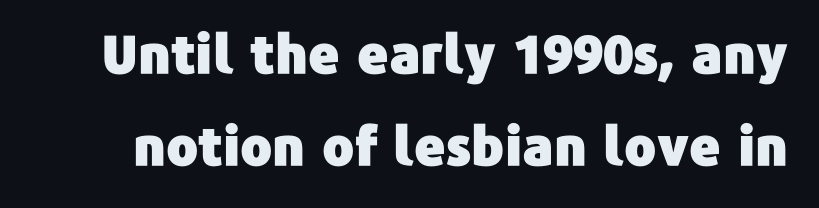
Q: Is the text italic (slanted)? A: No, it is upright.
Q: Is the typeface a serif or a sans-serif typeface? A: Sans-serif.
Q: Is the text underlined? A: No.
Q: Is the spacing between letters normal or unusually wide? A: Normal.
Q: Width (condensed, normal, or wide)? A: Normal.
Q: Stroke contrast? A: Low.
Q: x-height? A: Medium.
Q: Monospaced? A: No.
